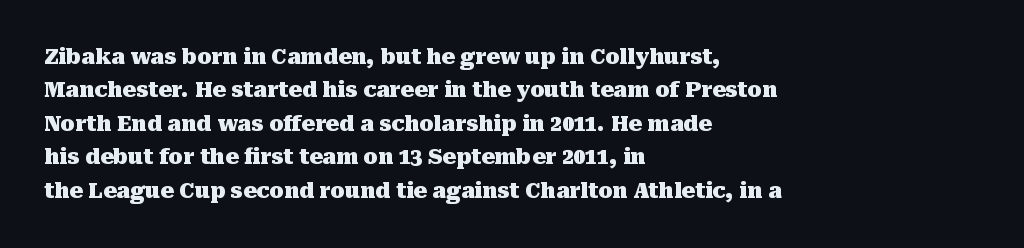
{"italic": "no", "bold": "yes", "underline": "no", "align": "left", "line_spacing": "normal", "line_spacing_ratio": 1.59, "letter_spacing": "normal", "letter_spacing_em": 0.0, "glyph_px": 21}
